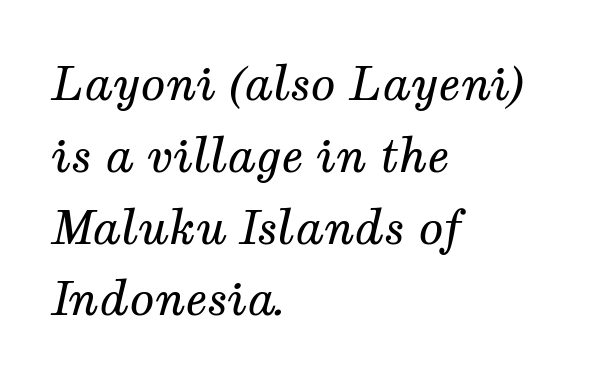
The image shows 46 px regular-weight serif type, italic (leaning right); set left-aligned, normal line spacing (1.56x), normal letter spacing, not underlined; medium stroke contrast and a medium x-height.
